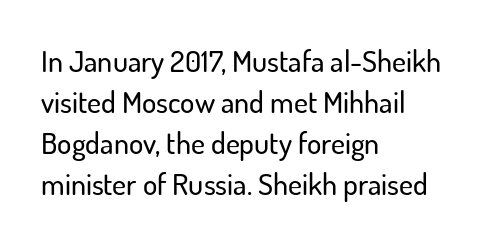
{"serif": "no", "italic": "no", "width": "normal", "stroke_contrast": "low", "x_height": "small", "monospaced": "no", "underline": "no", "align": "left", "line_spacing": "normal", "line_spacing_ratio": 1.37, "letter_spacing": "normal", "letter_spacing_em": 0.0, "glyph_px": 30}
